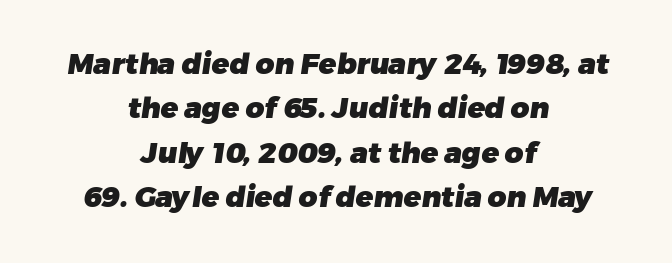
Does the leading feel generous? No, just average. The type is set solid horizontally, with unmodified tracking. Typographically, this falls in the sans-serif category. Strong, thick strokes mark this as bold type. A typesetter would call this proportional, since set widths differ per character. Check under the words: just untouched page.
